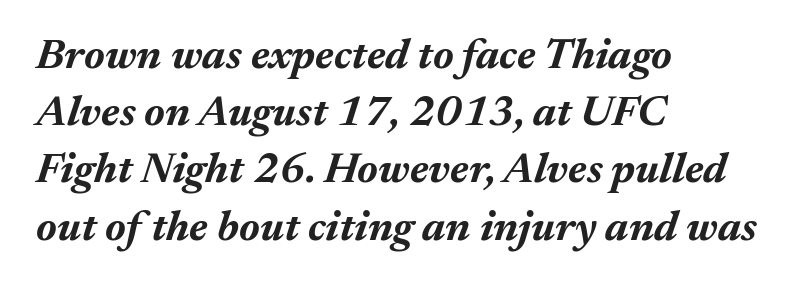
The image shows 43 px bold type, italic (leaning right); set left-aligned, normal line spacing (1.33x), normal letter spacing, not underlined; medium stroke contrast and a medium x-height.
